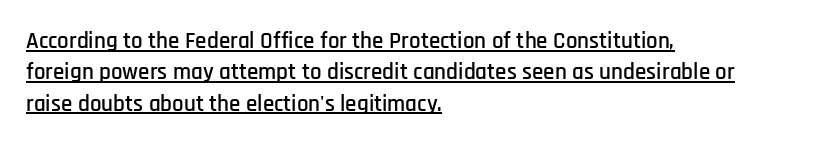
You can tell it's not italic because the verticals are truly vertical. The lines in this sample share a left origin and differ only in where they stop. Underline: present. Evenly set lines give the paragraph a standard silhouette. Characters follow at the spacing the type designer built in.
